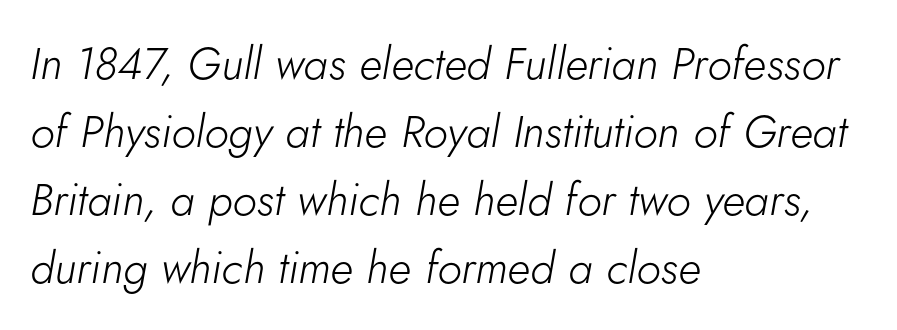
The lettering tilts uniformly, giving the passage an italic look. Line starts are locked; line ends wander. No word sits above an underline. These lines are rendered in a variable-pitch font. Weight: regular or lighter. Spacing between characters is what you'd get straight out of the box.
